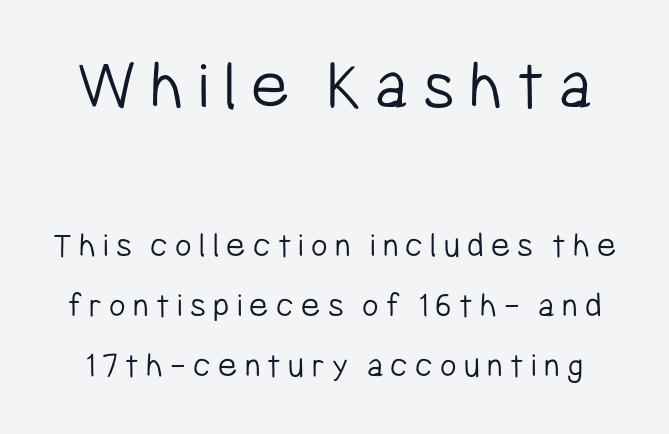
Q: Is the text bold? A: No.
Q: Is the text italic (slanted)? A: No, it is upright.
Q: Is the typeface a serif or a sans-serif typeface? A: Sans-serif.
Q: Is the text underlined? A: No.
Q: Is the spacing between letters normal or unusually wide? A: Unusually wide.
Q: Is the spacing between lines tight, normal or loose? A: Normal.
Q: Which block of text is set in a larger size, the first (top) or the second (bottom)? A: The first (top) one.
Q: Width (condensed, normal, or wide)? A: Condensed.
Q: Stroke contrast? A: Low.
Q: x-height? A: Medium.
Q: Monospaced? A: No.
